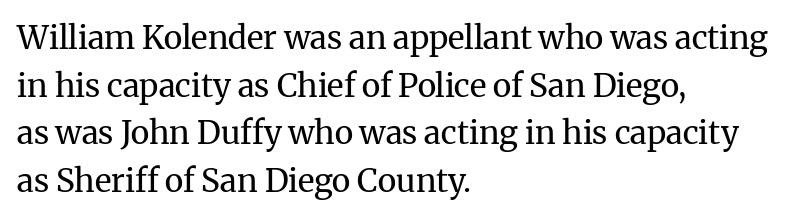
The image shows 32 px regular-weight serif type, upright; set left-aligned, normal line spacing (1.49x), normal letter spacing, not underlined; medium stroke contrast and a medium x-height.
